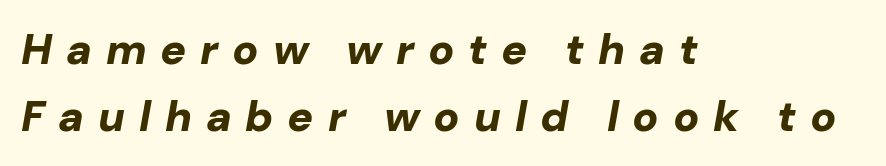
Q: Is the text bold? A: Yes.
Q: Is the text italic (slanted)? A: Yes, it leans right by about 10 degrees.
Q: Is the text underlined? A: No.
Q: How is the paragraph aligned? A: Left-aligned.
Q: Is the spacing between letters normal or unusually wide? A: Unusually wide.
Q: Is the spacing between lines tight, normal or loose? A: Normal.
Q: Width (condensed, normal, or wide)? A: Normal.
Q: Stroke contrast? A: Low.
Q: x-height? A: Medium.
Q: Monospaced? A: No.
